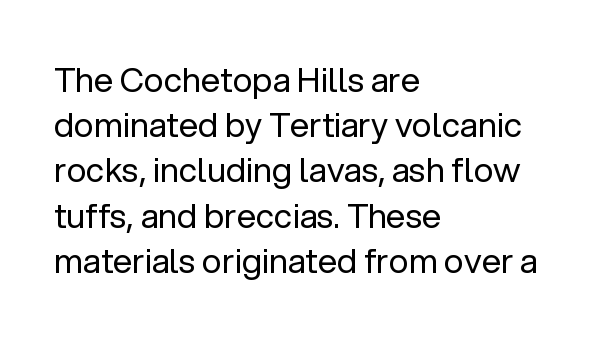
The image shows 34 px regular-weight sans-serif type, upright; set left-aligned, normal line spacing (1.33x), normal letter spacing, not underlined; low stroke contrast and a medium x-height.
